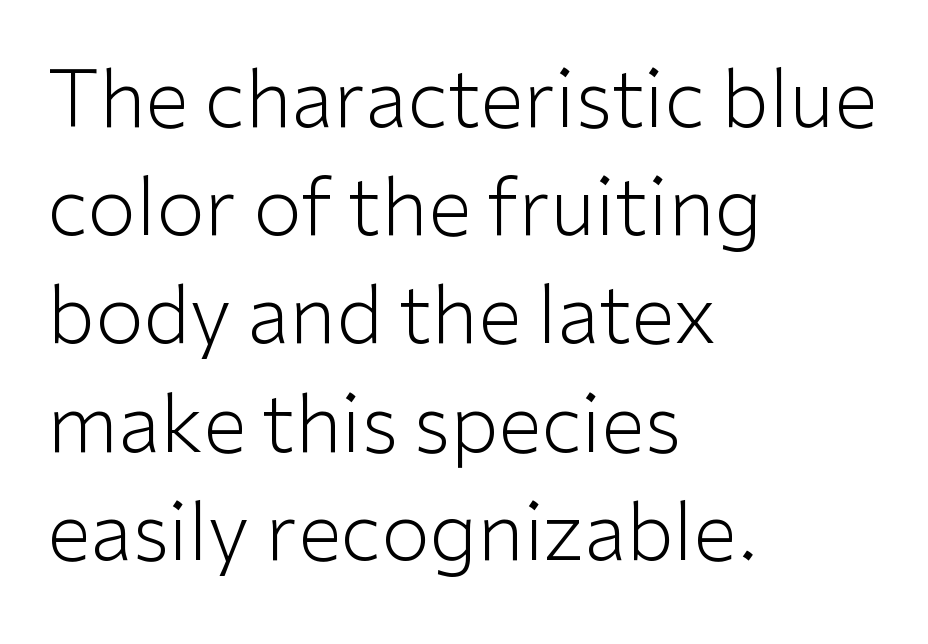
Q: Is the text bold? A: No.
Q: Is the text italic (slanted)? A: No, it is upright.
Q: Is the typeface a serif or a sans-serif typeface? A: Sans-serif.
Q: Is the text underlined? A: No.
Q: How is the paragraph aligned? A: Left-aligned.
Q: Is the spacing between letters normal or unusually wide? A: Normal.
Q: Is the spacing between lines tight, normal or loose? A: Normal.
Q: Width (condensed, normal, or wide)? A: Normal.
Q: Stroke contrast? A: Low.
Q: x-height? A: Medium.
Q: Monospaced? A: No.
